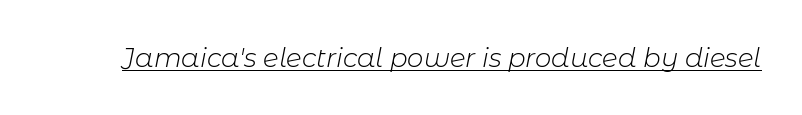
The image shows 26 px text type, italic (leaning right); set normal letter spacing, underlined.
